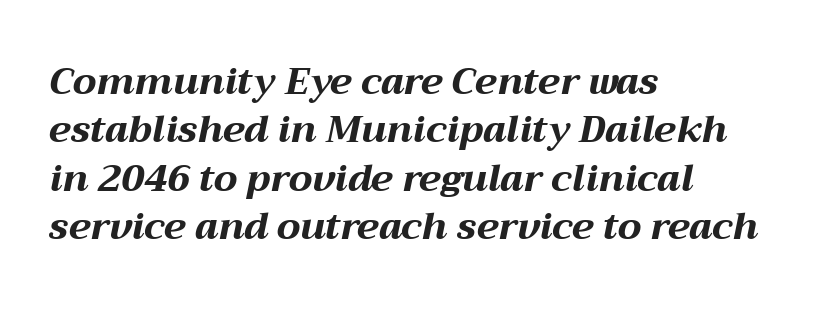
The image shows 37 px bold, wide type, italic (leaning right); set left-aligned, normal line spacing (1.31x), normal letter spacing, not underlined; medium stroke contrast and a medium x-height.
